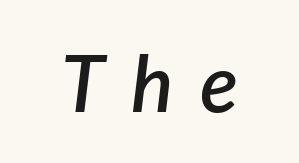
Q: Is the text bold? A: Semi-bold.
Q: Is the text italic (slanted)? A: Yes, it leans right by about 7 degrees.
Q: Is the text underlined? A: No.
Q: Is the spacing between letters normal or unusually wide? A: Unusually wide.
Q: Width (condensed, normal, or wide)? A: Normal.
Q: Stroke contrast? A: Low.
Q: x-height? A: Medium.
Q: Monospaced? A: No.
